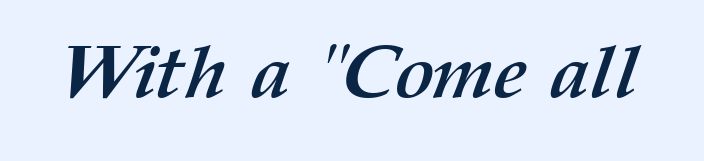
Q: Is the text bold? A: Yes.
Q: Is the text underlined? A: No.
Q: Is the spacing between letters normal or unusually wide? A: Normal.
Q: Width (condensed, normal, or wide)? A: Normal.
Q: Stroke contrast? A: Medium.
Q: x-height? A: Medium.
Q: Monospaced? A: No.
